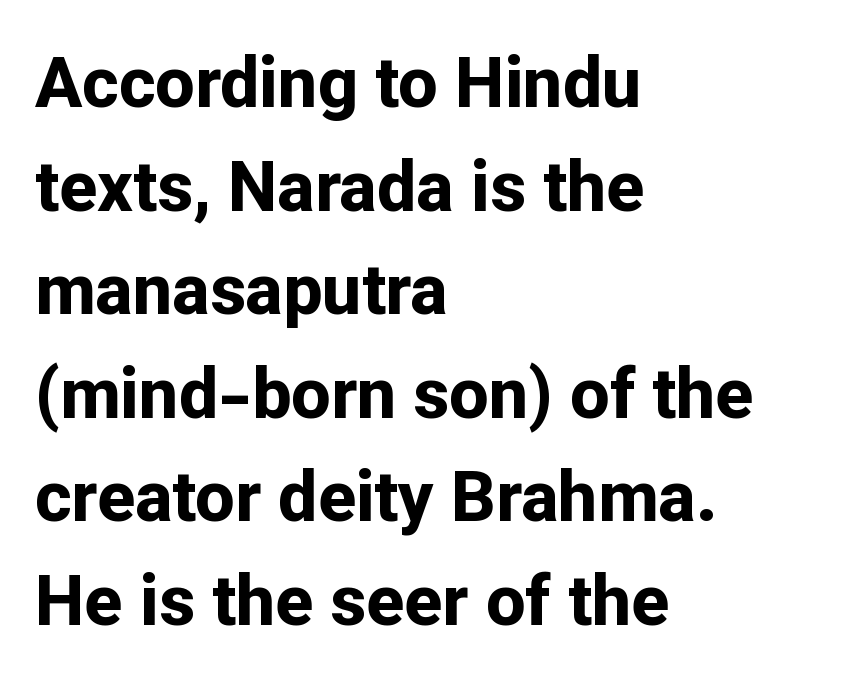
Descenders hang freely into open space. Each word holds together tightly as a unit, with standard inter-letter gaps. This sample uses a sans-serif face. Spacing verdict: proportional, widths tailored to each character.
